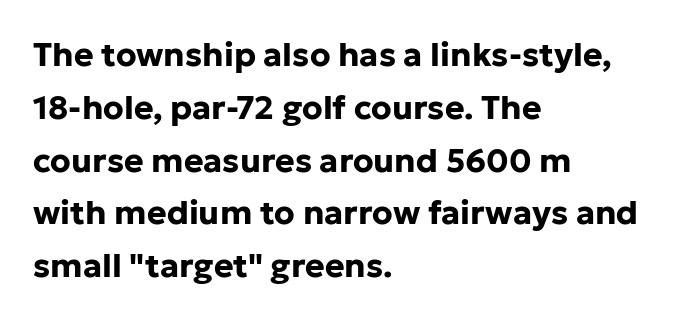
The image shows 33 px bold sans-serif type, upright; set left-aligned, normal line spacing (1.6x), normal letter spacing, not underlined; low stroke contrast and a medium x-height.
